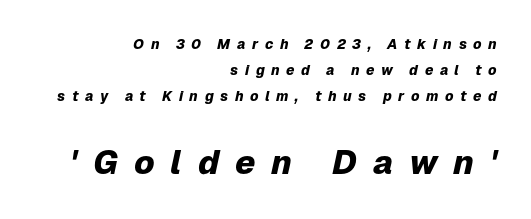
The image shows 34 px heavy type, italic (leaning right); set right-aligned, line spacing 1.85x, unusually wide letter spacing (+0.47 em), not underlined; the second (bottom) block is 2.43x larger; low stroke contrast and a medium x-height.
